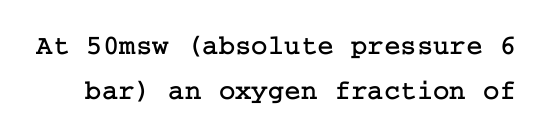
Is the letter spacing exaggerated? No — it looks like the ordinary default. Nope, not italic — everything's standing straight. Regarding leading, the lines here are spaced in the standard way. The strip under each line holds only bare page.
